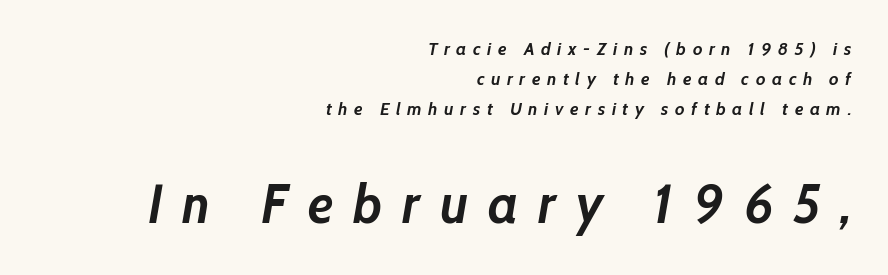
The image shows 54 px semibold type, italic (leaning right); set right-aligned, normal line spacing (1.67x), unusually wide letter spacing (+0.37 em), not underlined; the second (bottom) block is 3.0x larger; low stroke contrast and a medium x-height.
